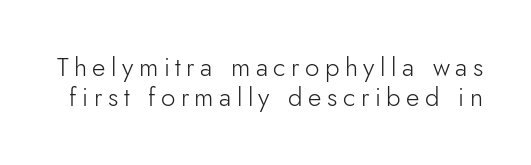
Q: Is the text bold? A: No.
Q: Is the text italic (slanted)? A: No, it is upright.
Q: Is the text underlined? A: No.
Q: Is the spacing between letters normal or unusually wide? A: Unusually wide.
